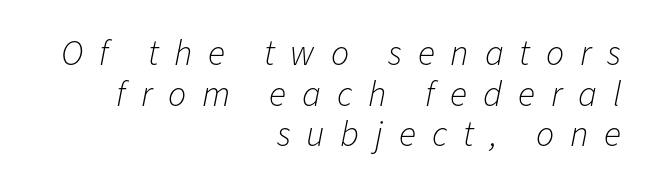
Q: Is the text bold? A: No.
Q: Is the text italic (slanted)? A: Yes, it leans right by about 11 degrees.
Q: Is the text underlined? A: No.
Q: How is the paragraph aligned? A: Right-aligned.
Q: Is the spacing between letters normal or unusually wide? A: Unusually wide.
Q: Is the spacing between lines tight, normal or loose? A: Tight.
Q: Width (condensed, normal, or wide)? A: Normal.
Q: Stroke contrast? A: Low.
Q: x-height? A: Medium.
Q: Monospaced? A: No.
